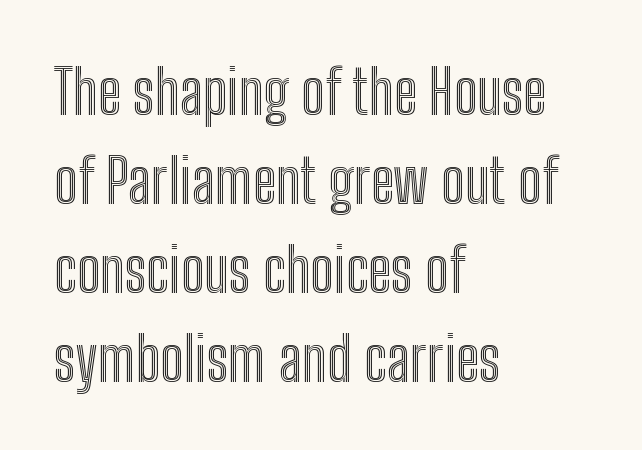
The image shows 61 px condensed type, upright; set left-aligned, normal line spacing (1.46x), normal letter spacing, not underlined; a medium x-height.
